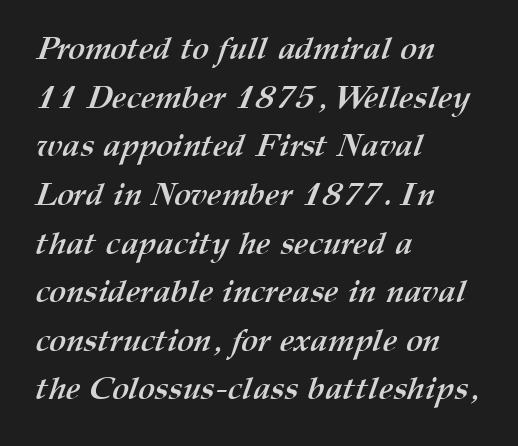
The image shows 32 px semibold type; set left-aligned, normal line spacing (1.52x), normal letter spacing, not underlined; medium stroke contrast and a medium x-height.
